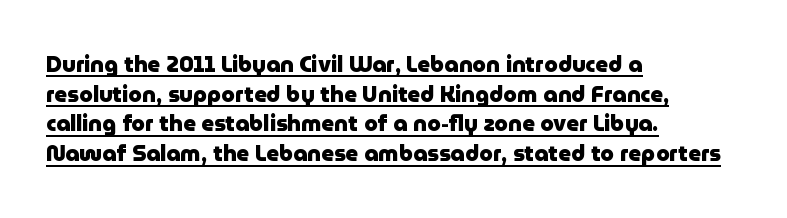
The image shows 22 px bold type, upright; set left-aligned, normal line spacing (1.35x), normal letter spacing, underlined.
